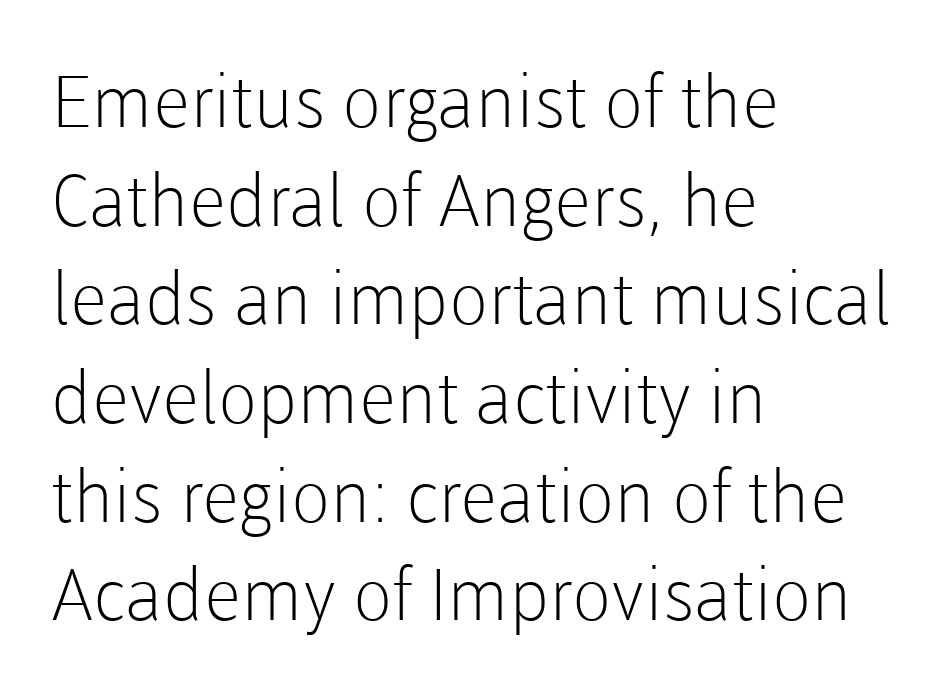
The image shows 72 px light sans-serif type, upright; set left-aligned, normal line spacing (1.37x), normal letter spacing, not underlined; low stroke contrast and a medium x-height.
